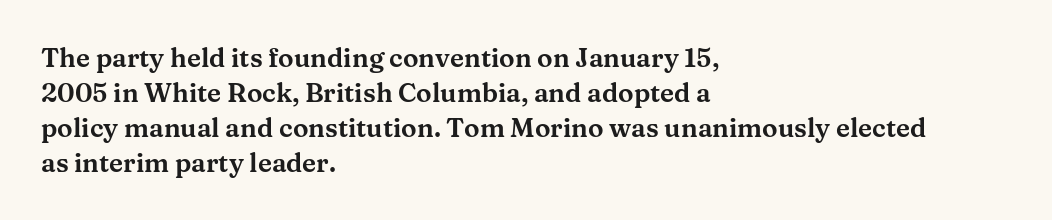
Q: Is the text italic (slanted)? A: No, it is upright.
Q: Is the text underlined? A: No.
Q: How is the paragraph aligned? A: Left-aligned.
Q: Is the spacing between letters normal or unusually wide? A: Normal.
Q: Is the spacing between lines tight, normal or loose? A: Normal.
